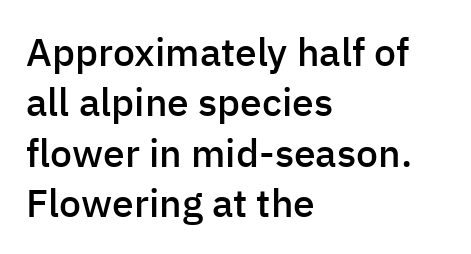
The sample has been set in demibold, a notch under bold. Note: no serifs on the glyphs. The letters advance in unequal steps, a hallmark of proportional type. Underlining? Definitely not there. You could call the tracking neutral — neither tight nor loose. These lines sit exactly where default settings would place them.
